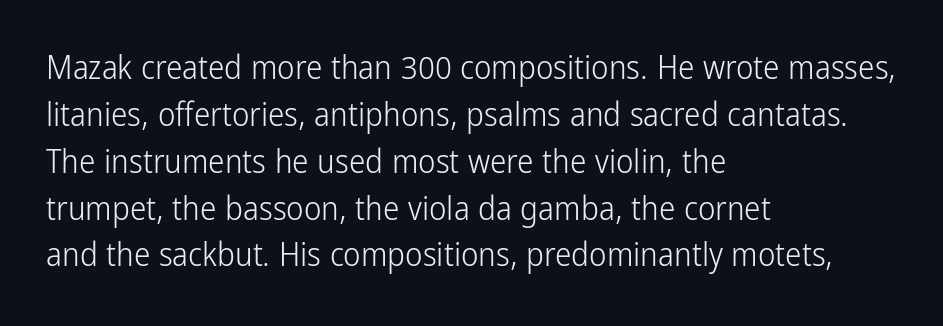
Q: Is the text bold? A: No.
Q: Is the text italic (slanted)? A: No, it is upright.
Q: Is the typeface a serif or a sans-serif typeface? A: Sans-serif.
Q: Is the text underlined? A: No.
Q: How is the paragraph aligned? A: Left-aligned.
Q: Is the spacing between letters normal or unusually wide? A: Normal.
Q: Is the spacing between lines tight, normal or loose? A: Normal.
Q: Width (condensed, normal, or wide)? A: Condensed.
Q: Stroke contrast? A: Low.
Q: x-height? A: Medium.
Q: Monospaced? A: No.
